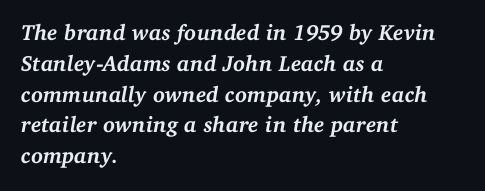
Q: Is the text bold? A: Yes.
Q: Is the text italic (slanted)? A: Yes, it leans right by about 11 degrees.
Q: Is the text underlined? A: No.
Q: How is the paragraph aligned? A: Left-aligned.
Q: Is the spacing between letters normal or unusually wide? A: Normal.
Q: Is the spacing between lines tight, normal or loose? A: Normal.
